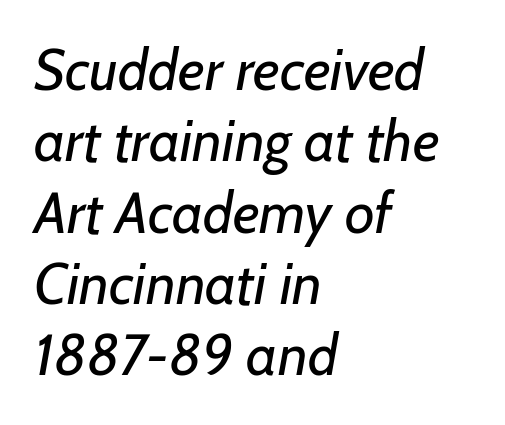
The image shows 58 px regular-weight sans-serif type; set left-aligned, line spacing 1.23x, normal letter spacing, not underlined; low stroke contrast and a medium x-height.
